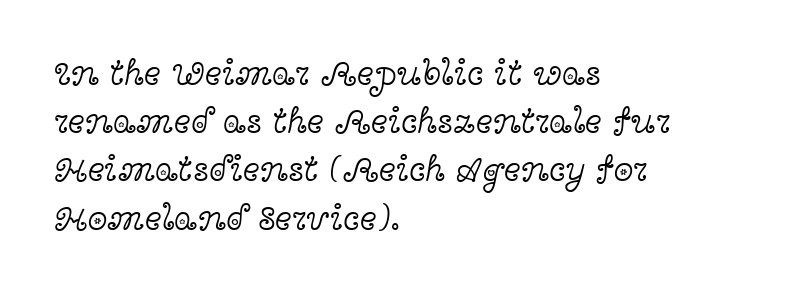
{"serif": "yes", "bold": "no", "weight": "light", "width": "wide", "x_height": "medium", "monospaced": "no", "underline": "no", "align": "left", "line_spacing": "normal", "line_spacing_ratio": 1.34, "letter_spacing": "normal", "letter_spacing_em": 0.0, "glyph_px": 36}
